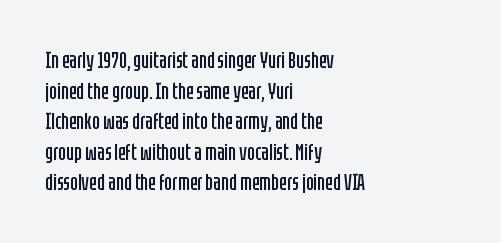
{"italic": "no", "bold": "no", "underline": "no", "align": "left", "line_spacing": "normal", "line_spacing_ratio": 1.33, "letter_spacing": "normal", "letter_spacing_em": 0.0, "glyph_px": 23}
